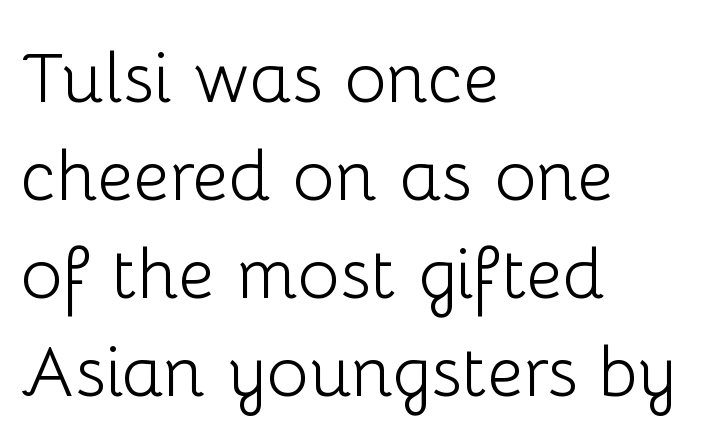
Q: Is the text bold? A: No.
Q: Is the text italic (slanted)? A: No, it is upright.
Q: Is the typeface a serif or a sans-serif typeface? A: Sans-serif.
Q: Is the text underlined? A: No.
Q: How is the paragraph aligned? A: Left-aligned.
Q: Is the spacing between letters normal or unusually wide? A: Normal.
Q: Is the spacing between lines tight, normal or loose? A: Normal.
Q: Width (condensed, normal, or wide)? A: Normal.
Q: Stroke contrast? A: Low.
Q: x-height? A: Medium.
Q: Monospaced? A: No.
